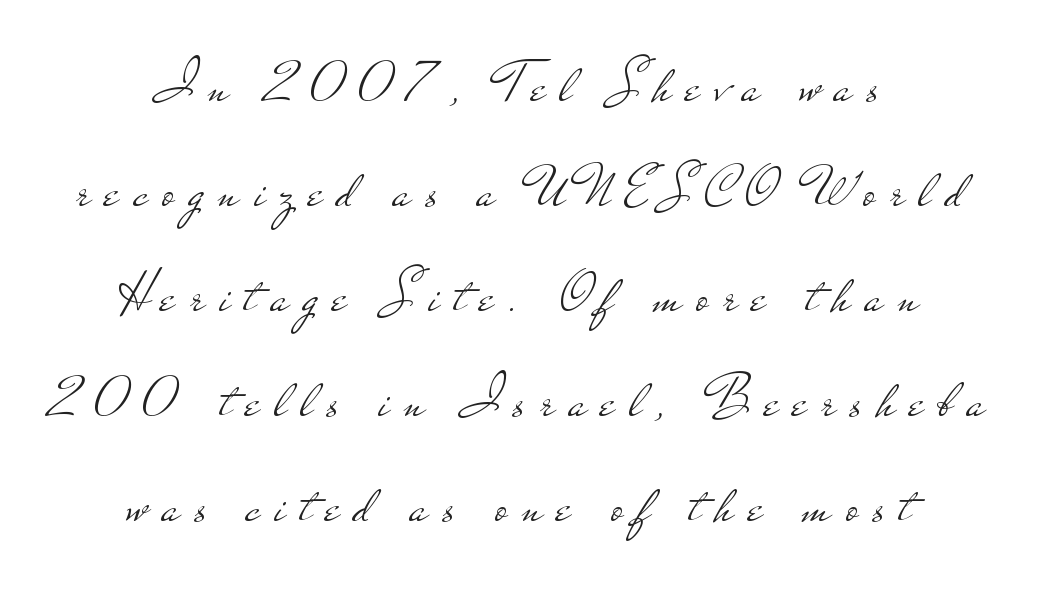
The image shows 59 px light, wide sans-serif type; set centered, line spacing 1.78x, unusually wide letter spacing (+0.25 em), not underlined; low stroke contrast and a small x-height.
